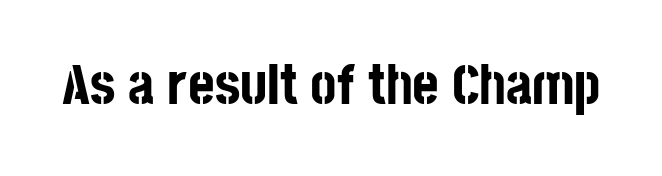
Q: Is the text bold? A: Yes.
Q: Is the text italic (slanted)? A: No, it is upright.
Q: Is the typeface a serif or a sans-serif typeface? A: Sans-serif.
Q: Is the text underlined? A: No.
Q: Is the spacing between letters normal or unusually wide? A: Normal.
Q: Width (condensed, normal, or wide)? A: Condensed.
Q: Stroke contrast? A: Low.
Q: x-height? A: Large.
Q: Monospaced? A: No.
